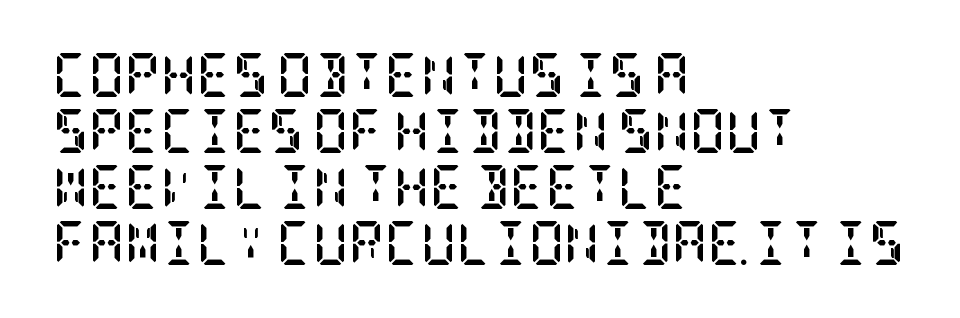
{"serif": "yes", "italic": "no", "bold": "yes", "weight": "semibold", "width": "condensed", "stroke_contrast": "low", "x_height": "large", "underline": "no", "align": "left", "line_spacing": "normal", "line_spacing_ratio": 1.27, "letter_spacing": "normal", "letter_spacing_em": 0.0, "glyph_px": 44}
